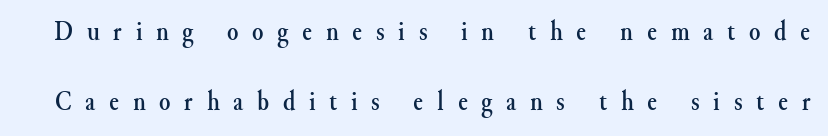
{"serif": "yes", "italic": "no", "width": "normal", "stroke_contrast": "medium", "x_height": "small", "monospaced": "no", "underline": "no", "line_spacing": "loose", "line_spacing_ratio": 2.4, "letter_spacing": "wide", "letter_spacing_em": 0.47, "glyph_px": 29}
